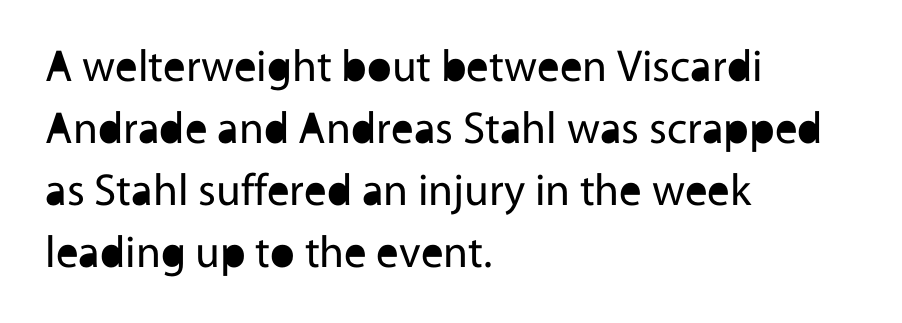
Q: Is the text bold? A: No.
Q: Is the text italic (slanted)? A: No, it is upright.
Q: Is the typeface a serif or a sans-serif typeface? A: Sans-serif.
Q: Is the text underlined? A: No.
Q: How is the paragraph aligned? A: Left-aligned.
Q: Is the spacing between letters normal or unusually wide? A: Normal.
Q: Is the spacing between lines tight, normal or loose? A: Normal.
Q: Width (condensed, normal, or wide)? A: Normal.
Q: x-height? A: Medium.
Q: Monospaced? A: No.
